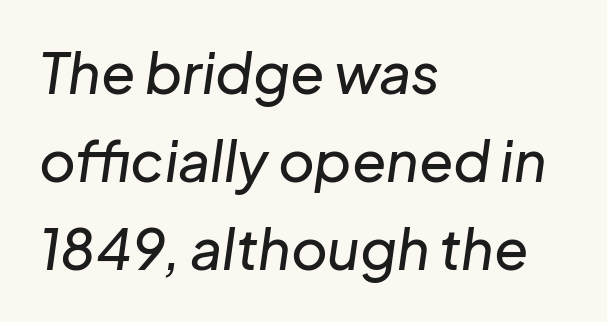
The image shows 56 px text type, italic (leaning right); set left-aligned, normal line spacing (1.57x), normal letter spacing, not underlined; low stroke contrast and a medium x-height.
